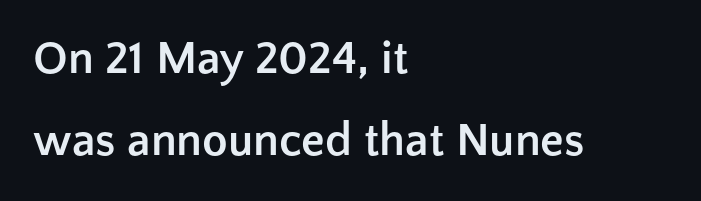
Q: Is the text bold? A: Yes.
Q: Is the text italic (slanted)? A: No, it is upright.
Q: Is the typeface a serif or a sans-serif typeface? A: Sans-serif.
Q: Is the text underlined? A: No.
Q: How is the paragraph aligned? A: Left-aligned.
Q: Is the spacing between letters normal or unusually wide? A: Normal.
Q: Width (condensed, normal, or wide)? A: Normal.
Q: Stroke contrast? A: Low.
Q: x-height? A: Medium.
Q: Monospaced? A: No.
